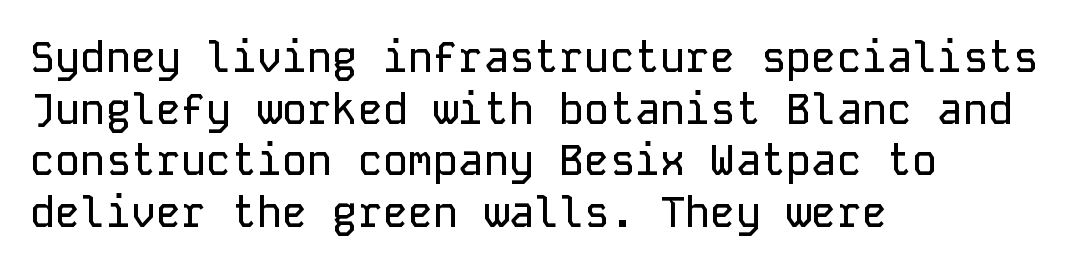
{"serif": "no", "italic": "no", "width": "normal", "stroke_contrast": "low", "x_height": "medium", "monospaced": "yes", "underline": "no", "align": "left", "line_spacing_ratio": 1.23, "letter_spacing": "normal", "letter_spacing_em": 0.0, "glyph_px": 42}
